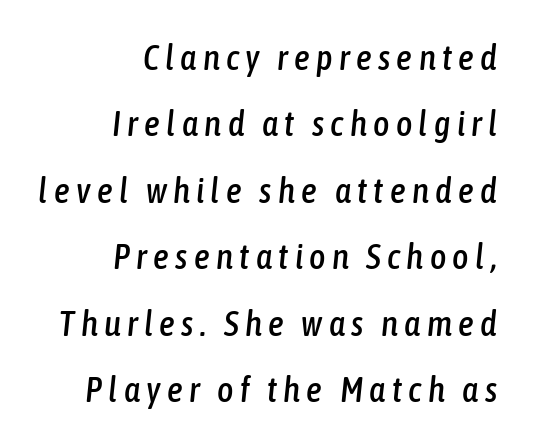
The image shows 35 px condensed type, italic (leaning right); set right-aligned, loose line spacing (1.9x), not underlined; low stroke contrast and a medium x-height.
